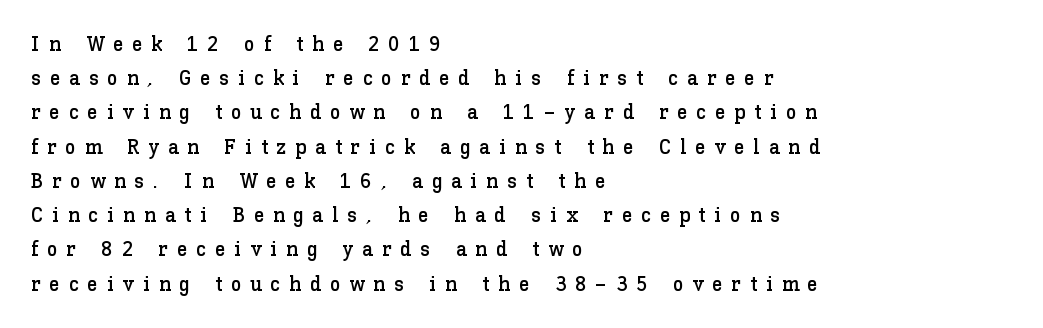
Q: Is the text italic (slanted)? A: No, it is upright.
Q: Is the text underlined? A: No.
Q: How is the paragraph aligned? A: Left-aligned.
Q: Is the spacing between letters normal or unusually wide? A: Unusually wide.
Q: Is the spacing between lines tight, normal or loose? A: Normal.
